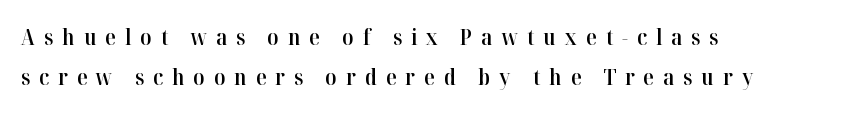
{"italic": "no", "bold": "semi", "underline": "no", "align": "left", "line_spacing_ratio": 1.81, "letter_spacing": "wide", "letter_spacing_em": 0.41, "glyph_px": 22}
